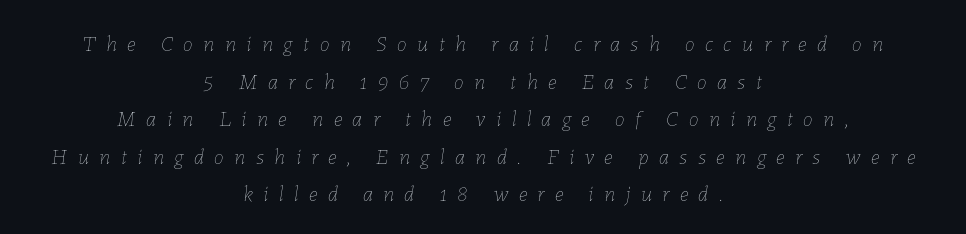
Q: Is the text bold? A: No.
Q: Is the text italic (slanted)? A: Yes, it leans right by about 7 degrees.
Q: Is the text underlined? A: No.
Q: How is the paragraph aligned? A: Centered.
Q: Is the spacing between letters normal or unusually wide? A: Unusually wide.
